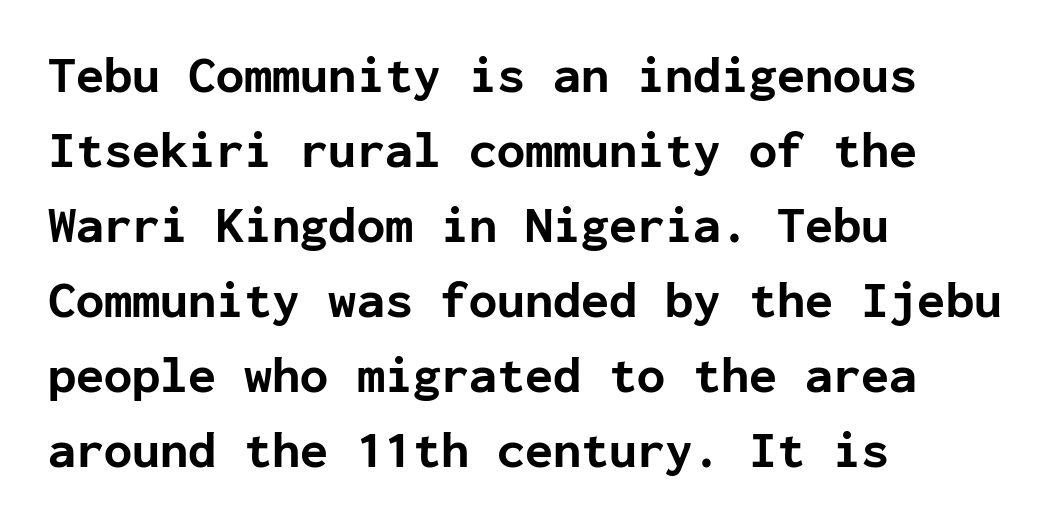
The image shows 51 px bold sans-serif type, upright, monospaced; set left-aligned, normal line spacing (1.47x), normal letter spacing, not underlined; low stroke contrast and a medium x-height.
